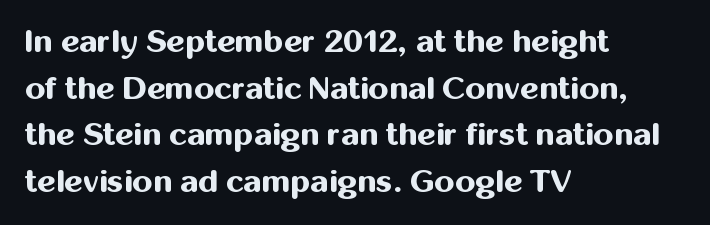
Ordinary non-slanted type is in use. Successive baselines arrive at the customary interval. Look at the tracking — it's just the regular setting, nothing added. Notice how thick the strokes are: this is what a full bold looks like. Line starts are locked; line ends wander. The rendering uses natural spacing where letterforms have individual widths.
